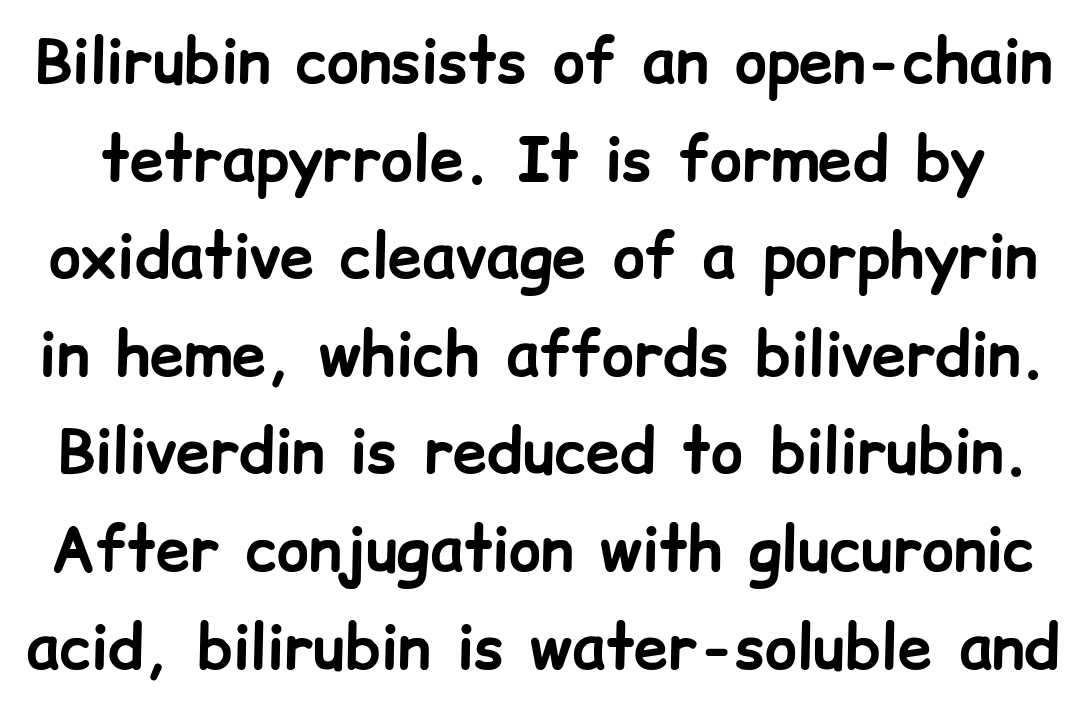
Quick note: not italic, upright. Do the characters align in a grid? No, the font is proportional. Weight check: bold — yes, fully. To sum up the face: it is a sans, with no serifs. Bare-footed words on every line.
